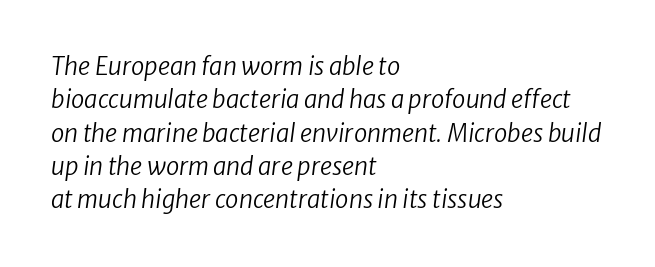
The image shows 24 px text type, italic (leaning right); set left-aligned, normal line spacing (1.39x), normal letter spacing, not underlined.
